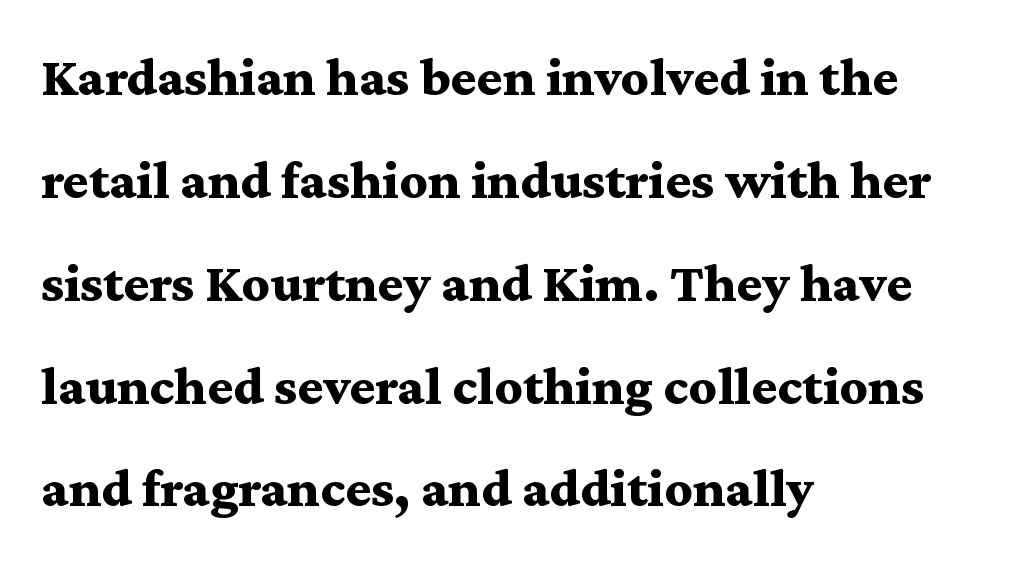
The image shows 55 px bold, wide serif type, upright; set left-aligned, line spacing 1.87x, normal letter spacing, not underlined; medium stroke contrast and a medium x-height.
